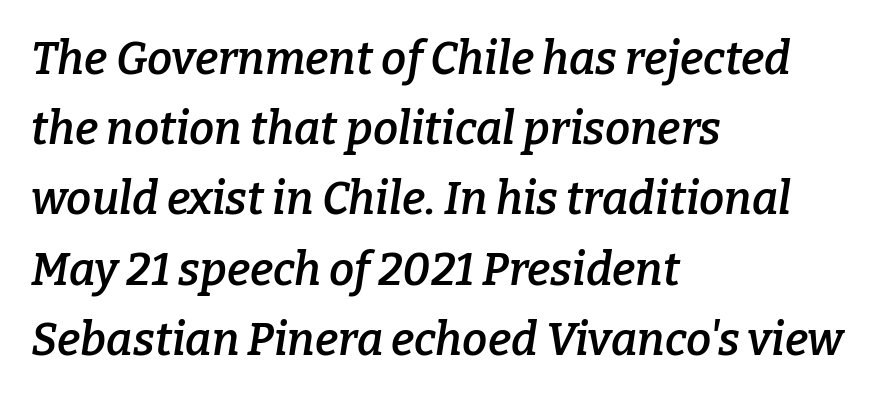
The image shows 45 px semibold serif type, italic (leaning right); set left-aligned, normal line spacing (1.56x), normal letter spacing, not underlined; low stroke contrast and a medium x-height.
